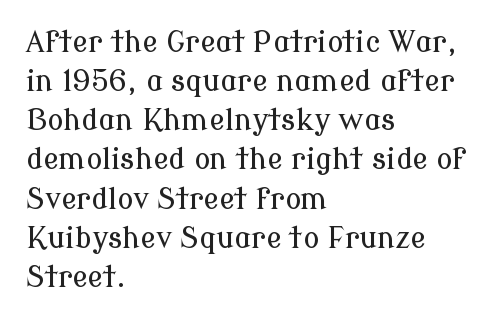
Q: Is the text italic (slanted)? A: No, it is upright.
Q: Is the typeface a serif or a sans-serif typeface? A: Serif.
Q: Is the text underlined? A: No.
Q: How is the paragraph aligned? A: Left-aligned.
Q: Is the spacing between letters normal or unusually wide? A: Normal.
Q: Is the spacing between lines tight, normal or loose? A: Normal.
Q: Width (condensed, normal, or wide)? A: Normal.
Q: Stroke contrast? A: Low.
Q: x-height? A: Medium.
Q: Monospaced? A: No.
